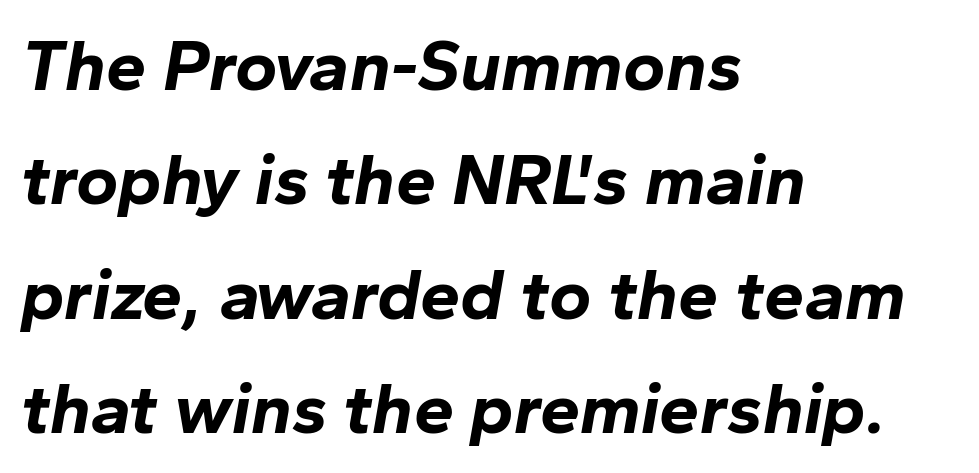
The image shows 72 px bold type, italic (leaning right); set left-aligned, normal line spacing (1.59x), normal letter spacing, not underlined; low stroke contrast and a medium x-height.
